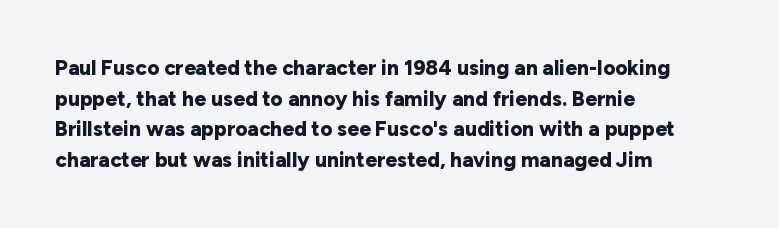
{"italic": "no", "bold": "yes", "underline": "no", "align": "left", "line_spacing": "normal", "line_spacing_ratio": 1.46, "letter_spacing": "normal", "letter_spacing_em": 0.0, "glyph_px": 21}
